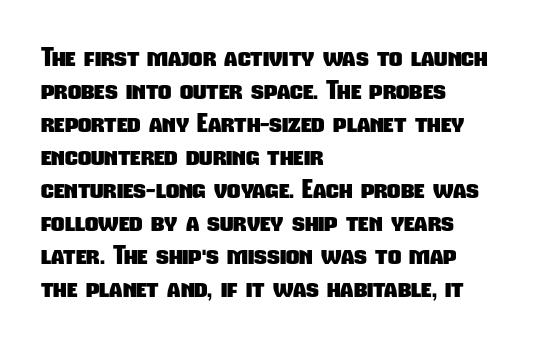
Q: Is the text bold? A: Yes.
Q: Is the text underlined? A: No.
Q: How is the paragraph aligned? A: Left-aligned.
Q: Is the spacing between letters normal or unusually wide? A: Normal.
Q: Is the spacing between lines tight, normal or loose? A: Normal.
